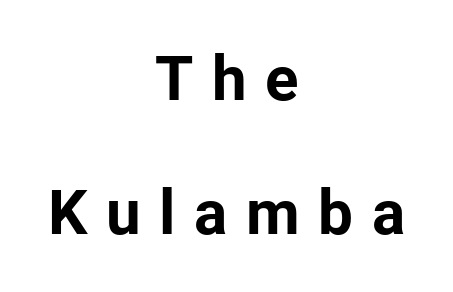
Q: Is the text bold? A: Yes.
Q: Is the text italic (slanted)? A: No, it is upright.
Q: Is the typeface a serif or a sans-serif typeface? A: Sans-serif.
Q: Is the text underlined? A: No.
Q: How is the paragraph aligned? A: Centered.
Q: Is the spacing between letters normal or unusually wide? A: Unusually wide.
Q: Is the spacing between lines tight, normal or loose? A: Loose.
Q: Width (condensed, normal, or wide)? A: Normal.
Q: Stroke contrast? A: Low.
Q: x-height? A: Medium.
Q: Monospaced? A: No.
